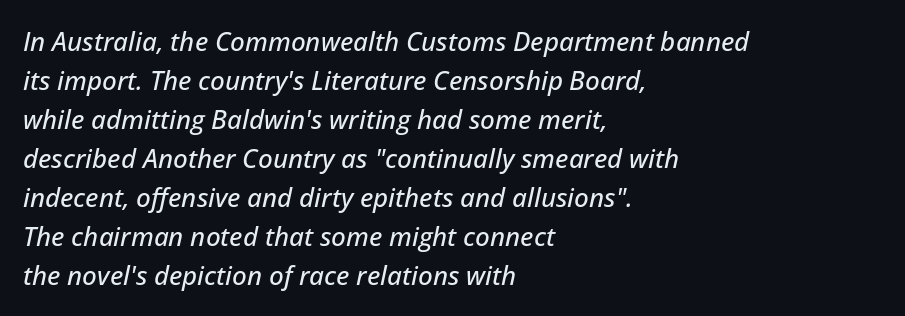
The space between consecutive lines is moderate. This rendering leaves character spacing at its baseline value. The specimen reads as italic at a glance. Line starts are locked; line ends wander.
